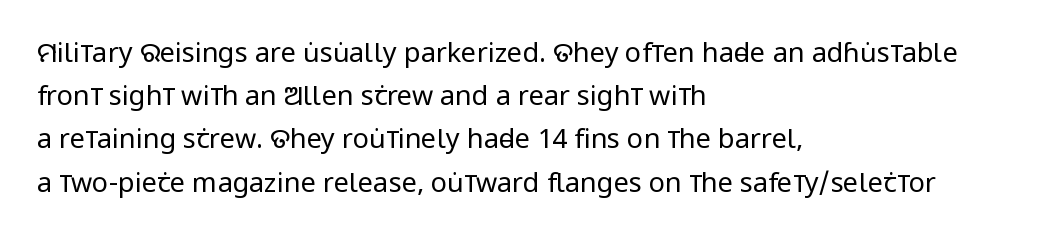
The image shows 27 px text type, upright; set left-aligned, normal line spacing (1.6x), normal letter spacing, not underlined.
